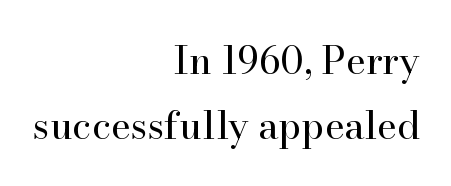
The glyphs in this specimen are seriffed. On a weight scale, this lands at 450 or below. The letters advance in unequal steps, a hallmark of proportional type. The tracking reads as untouched default to a designer's eye.
